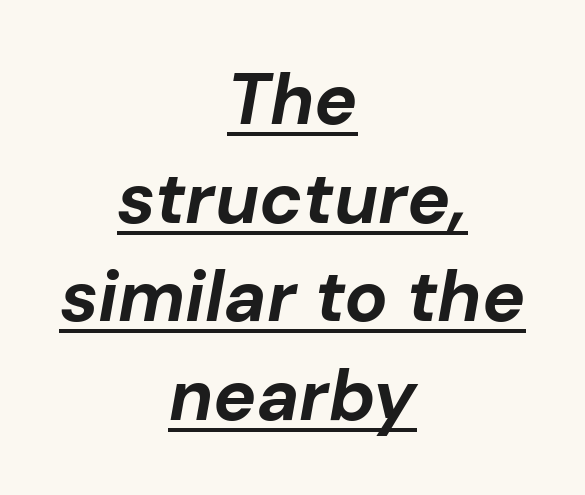
{"italic": "yes", "lean": "right", "slant_degrees": 10, "bold": "yes", "weight": "bold", "width": "normal", "stroke_contrast": "low", "x_height": "medium", "monospaced": "no", "underline": "yes", "align": "center", "line_spacing": "normal", "line_spacing_ratio": 1.37, "letter_spacing": "normal", "letter_spacing_em": 0.0, "glyph_px": 72}
